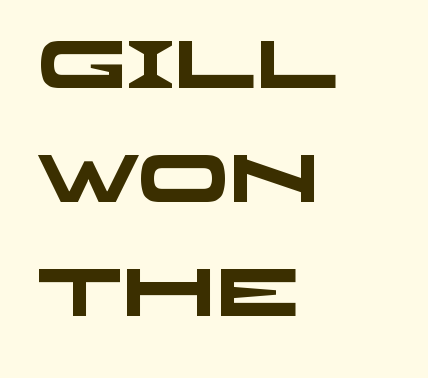
Q: Is the text bold? A: Yes.
Q: Is the typeface a serif or a sans-serif typeface? A: Sans-serif.
Q: Is the text underlined? A: No.
Q: How is the paragraph aligned? A: Left-aligned.
Q: Is the spacing between letters normal or unusually wide? A: Normal.
Q: Is the spacing between lines tight, normal or loose? A: Normal.
Q: Width (condensed, normal, or wide)? A: Wide.
Q: Stroke contrast? A: Low.
Q: x-height? A: Large.
Q: Monospaced? A: No.
